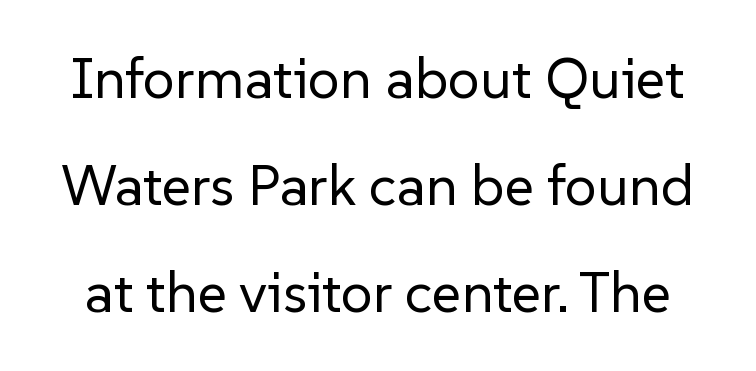
Q: Is the text bold? A: No.
Q: Is the text italic (slanted)? A: No, it is upright.
Q: Is the typeface a serif or a sans-serif typeface? A: Sans-serif.
Q: Is the text underlined? A: No.
Q: Is the spacing between letters normal or unusually wide? A: Normal.
Q: Width (condensed, normal, or wide)? A: Normal.
Q: Stroke contrast? A: Low.
Q: x-height? A: Medium.
Q: Monospaced? A: No.
